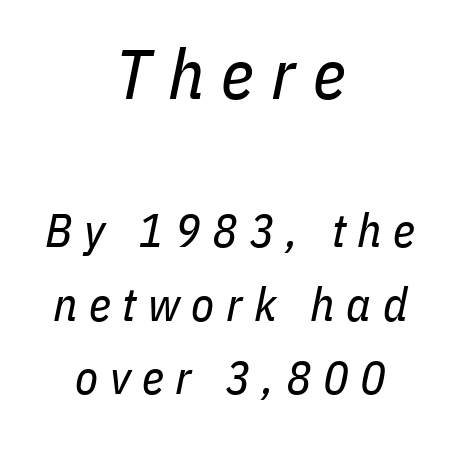
Q: Is the text bold? A: No.
Q: Is the text italic (slanted)? A: Yes, it leans right by about 11 degrees.
Q: Is the text underlined? A: No.
Q: How is the paragraph aligned? A: Centered.
Q: Is the spacing between letters normal or unusually wide? A: Unusually wide.
Q: Is the spacing between lines tight, normal or loose? A: Normal.
Q: Which block of text is set in a larger size, the first (top) or the second (bottom)? A: The first (top) one.
Q: Width (condensed, normal, or wide)? A: Condensed.
Q: Stroke contrast? A: Low.
Q: x-height? A: Medium.
Q: Monospaced? A: No.
